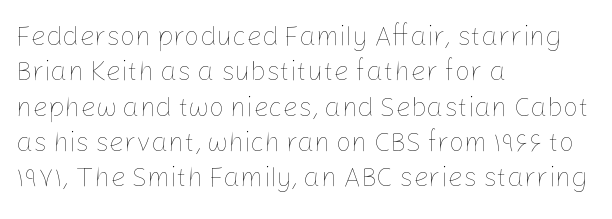
{"italic": "no", "bold": "no", "underline": "no", "align": "left", "line_spacing": "normal", "line_spacing_ratio": 1.31, "letter_spacing": "normal", "letter_spacing_em": 0.0, "glyph_px": 27}
